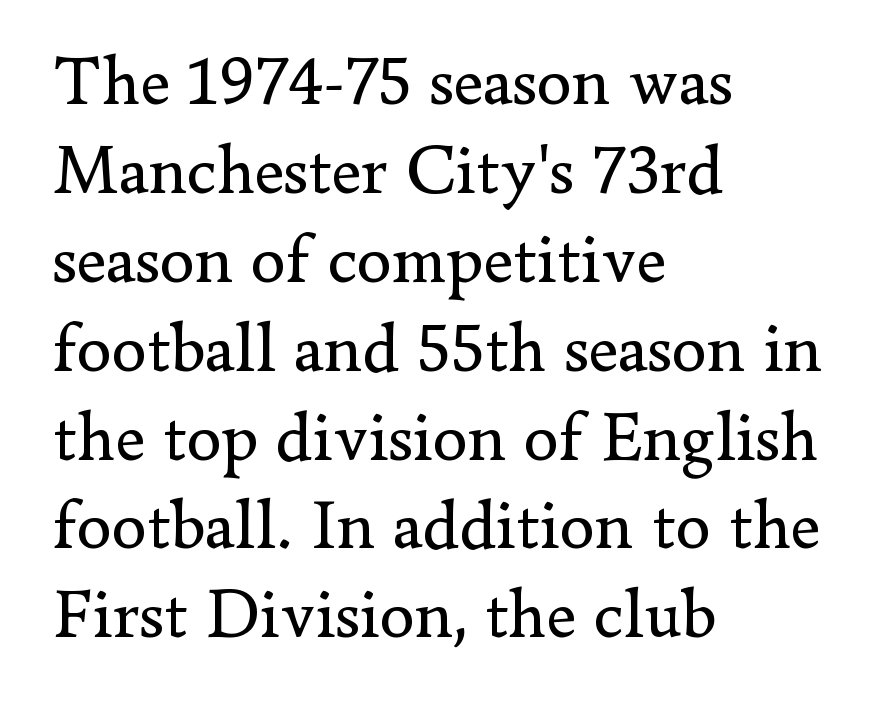
Q: Is the text bold? A: No.
Q: Is the text italic (slanted)? A: No, it is upright.
Q: Is the typeface a serif or a sans-serif typeface? A: Serif.
Q: Is the text underlined? A: No.
Q: How is the paragraph aligned? A: Left-aligned.
Q: Is the spacing between letters normal or unusually wide? A: Normal.
Q: Is the spacing between lines tight, normal or loose? A: Normal.
Q: Width (condensed, normal, or wide)? A: Normal.
Q: Stroke contrast? A: Low.
Q: x-height? A: Small.
Q: Monospaced? A: No.
